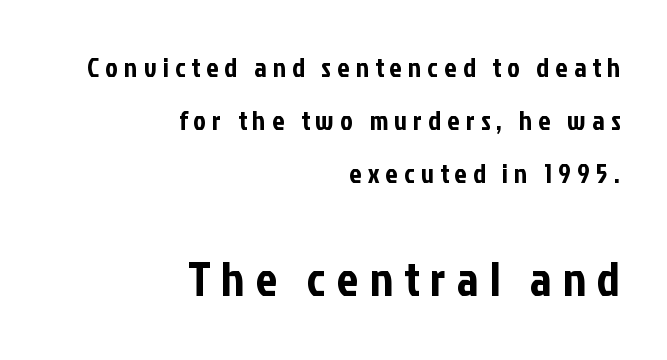
Q: Is the text italic (slanted)? A: No, it is upright.
Q: Is the typeface a serif or a sans-serif typeface? A: Sans-serif.
Q: Is the text underlined? A: No.
Q: How is the paragraph aligned? A: Right-aligned.
Q: Is the spacing between letters normal or unusually wide? A: Unusually wide.
Q: Is the spacing between lines tight, normal or loose? A: Loose.
Q: Which block of text is set in a larger size, the first (top) or the second (bottom)? A: The second (bottom) one.
Q: Width (condensed, normal, or wide)? A: Condensed.
Q: Stroke contrast? A: Low.
Q: x-height? A: Medium.
Q: Monospaced? A: No.
